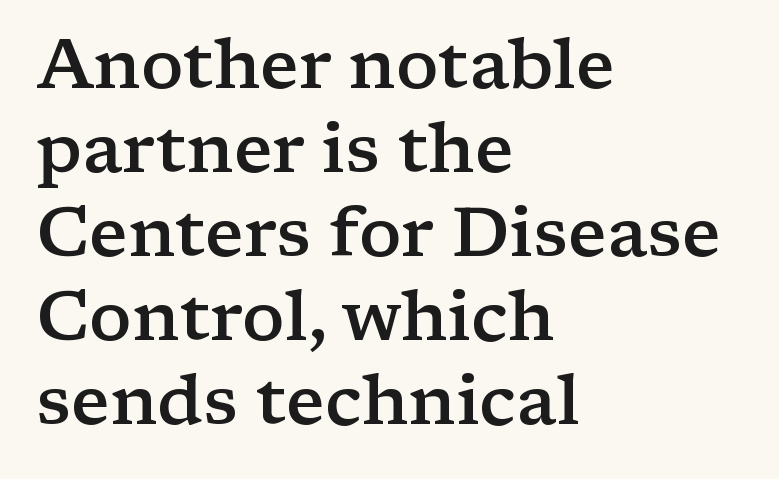
Q: Is the text bold? A: Semi-bold.
Q: Is the text italic (slanted)? A: No, it is upright.
Q: Is the typeface a serif or a sans-serif typeface? A: Serif.
Q: Is the text underlined? A: No.
Q: How is the paragraph aligned? A: Left-aligned.
Q: Is the spacing between letters normal or unusually wide? A: Normal.
Q: Width (condensed, normal, or wide)? A: Wide.
Q: Stroke contrast? A: Low.
Q: x-height? A: Medium.
Q: Monospaced? A: No.
